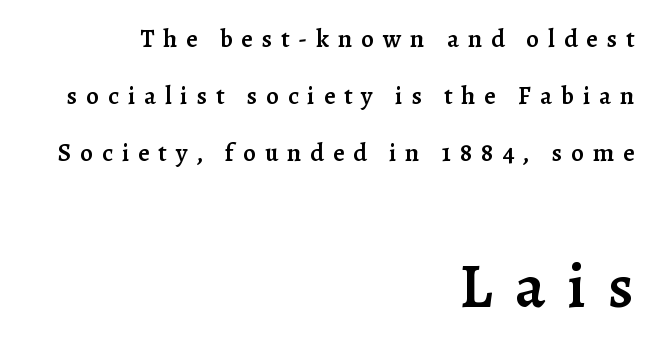
The image shows 63 px semibold serif type, upright; set right-aligned, loose line spacing (2.28x), unusually wide letter spacing (+0.36 em), not underlined; the second (bottom) block is 2.52x larger; low stroke contrast and a medium x-height.
